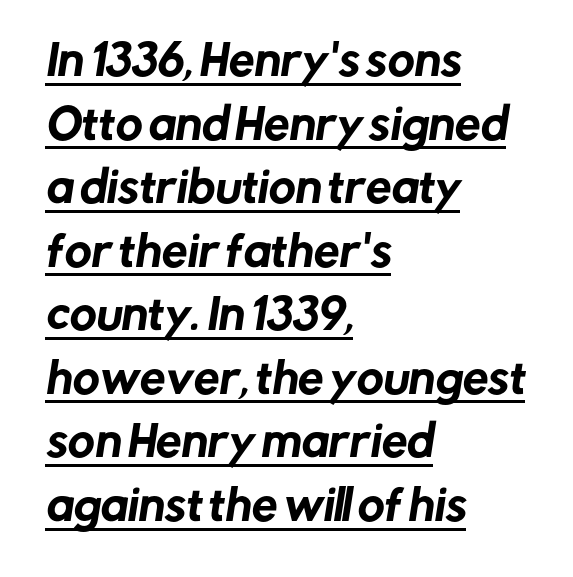
The image shows 41 px sans-serif type; set left-aligned, normal line spacing (1.55x), normal letter spacing, underlined; low stroke contrast and a medium x-height.
